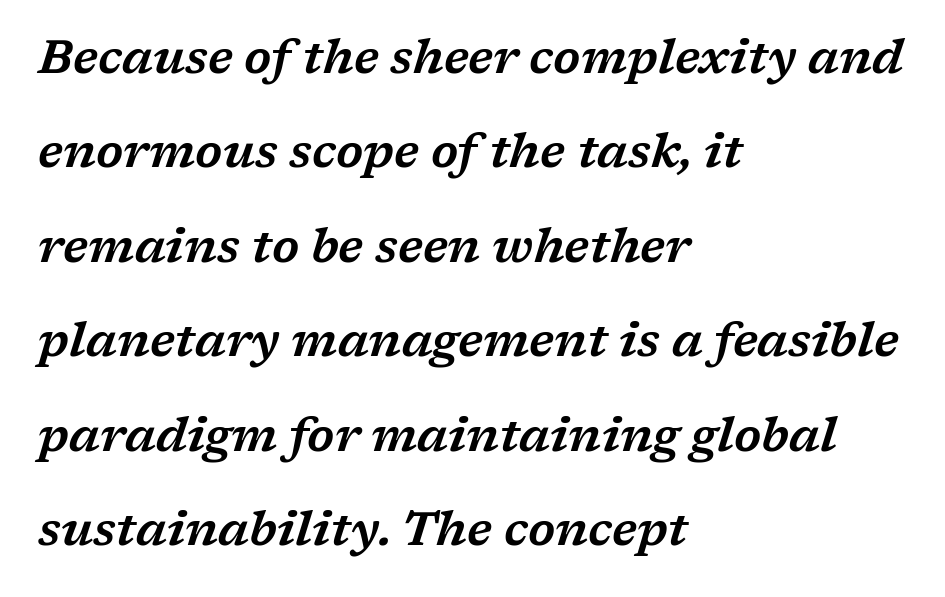
Q: Is the text italic (slanted)? A: Yes, it leans right by about 17 degrees.
Q: Is the typeface a serif or a sans-serif typeface? A: Serif.
Q: Is the text underlined? A: No.
Q: How is the paragraph aligned? A: Left-aligned.
Q: Is the spacing between letters normal or unusually wide? A: Normal.
Q: Is the spacing between lines tight, normal or loose? A: Loose.
Q: Width (condensed, normal, or wide)? A: Wide.
Q: Stroke contrast? A: Low.
Q: x-height? A: Medium.
Q: Monospaced? A: No.
